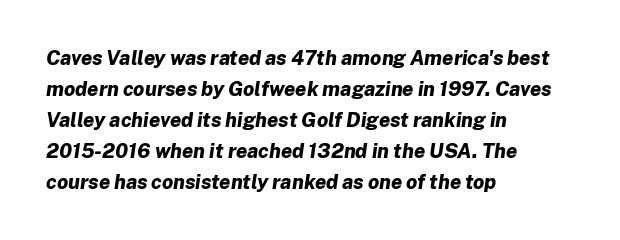
Q: Is the text bold? A: Yes.
Q: Is the text italic (slanted)? A: Yes, it leans right by about 8 degrees.
Q: Is the text underlined? A: No.
Q: How is the paragraph aligned? A: Left-aligned.
Q: Is the spacing between letters normal or unusually wide? A: Normal.
Q: Is the spacing between lines tight, normal or loose? A: Normal.
